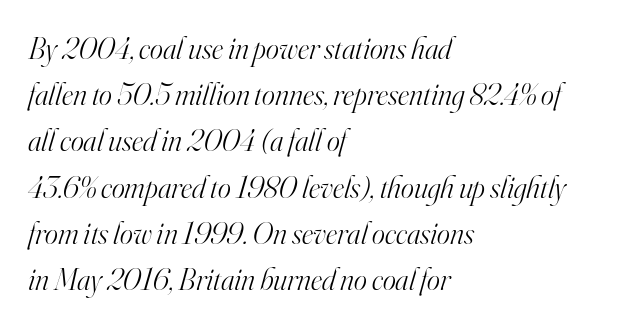
{"serif": "yes", "italic": "yes", "lean": "right", "slant_degrees": 16, "bold": "no", "weight": "light", "width": "normal", "stroke_contrast": "high", "x_height": "small", "monospaced": "no", "underline": "no", "align": "left", "line_spacing": "normal", "line_spacing_ratio": 1.49, "letter_spacing": "normal", "letter_spacing_em": 0.0, "glyph_px": 31}
